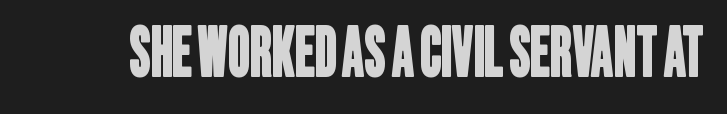
The image shows 67 px condensed sans-serif type; set normal letter spacing, not underlined; low stroke contrast and a large x-height.
